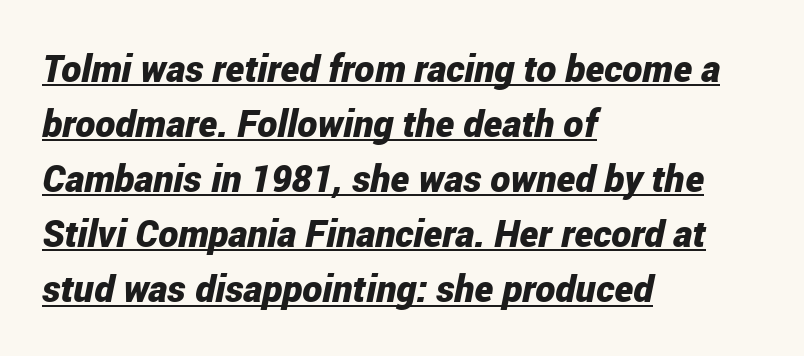
{"italic": "yes", "lean": "right", "slant_degrees": 12, "bold": "yes", "weight": "bold", "width": "condensed", "stroke_contrast": "low", "x_height": "medium", "monospaced": "no", "underline": "yes", "align": "left", "line_spacing": "normal", "line_spacing_ratio": 1.45, "letter_spacing": "normal", "letter_spacing_em": 0.0, "glyph_px": 38}
